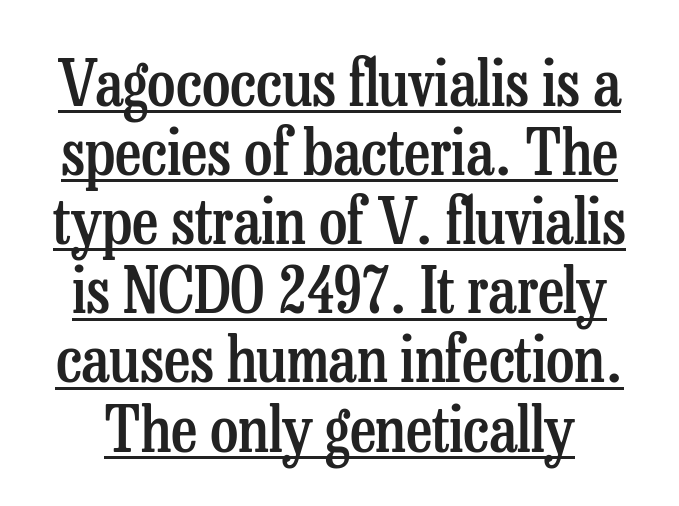
{"serif": "yes", "italic": "no", "bold": "semi", "weight": "semibold", "width": "condensed", "stroke_contrast": "low", "x_height": "medium", "monospaced": "no", "underline": "yes", "line_spacing": "tight", "line_spacing_ratio": 1.08, "letter_spacing": "normal", "letter_spacing_em": 0.0, "glyph_px": 64}
